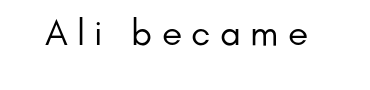
{"serif": "no", "italic": "no", "bold": "no", "weight": "regular", "width": "normal", "stroke_contrast": "low", "x_height": "small", "monospaced": "no", "underline": "no", "letter_spacing": "wide", "letter_spacing_em": 0.25, "glyph_px": 37}
